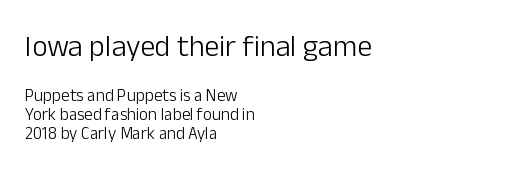
The image shows 30 px light sans-serif type, upright; set left-aligned, tight line spacing (1.13x), normal letter spacing, not underlined; the first (top) block is 1.76x larger; low stroke contrast and a medium x-height.
